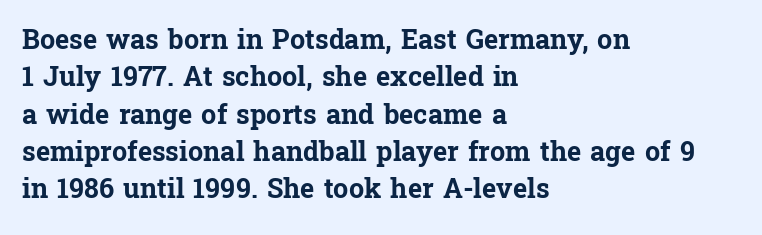
It's the straight-up-and-down kind of type. The lines are quadded left. Letter spacing: default. Rule under the text: the space is simply empty. The space between consecutive lines is moderate. Notice how thick the strokes are: this is what a full bold looks like.
